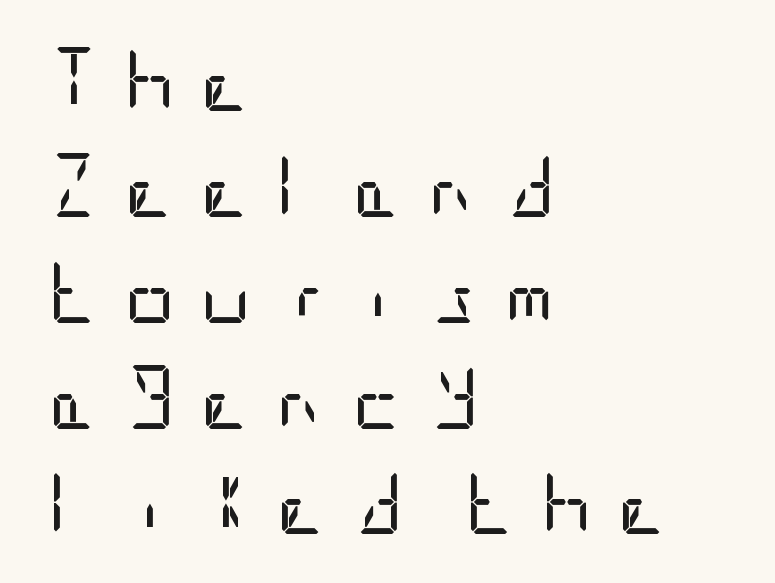
{"serif": "no", "italic": "no", "bold": "no", "weight": "regular", "width": "condensed", "stroke_contrast": "low", "x_height": "large", "underline": "no", "align": "left", "line_spacing": "normal", "line_spacing_ratio": 1.68, "letter_spacing": "wide", "letter_spacing_em": 0.39, "glyph_px": 63}
